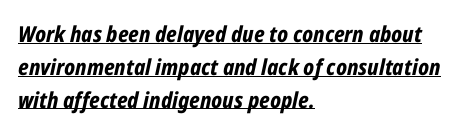
Q: Is the text bold? A: Yes.
Q: Is the text italic (slanted)? A: Yes, it leans right by about 12 degrees.
Q: Is the text underlined? A: Yes.
Q: How is the paragraph aligned? A: Left-aligned.
Q: Is the spacing between letters normal or unusually wide? A: Normal.
Q: Is the spacing between lines tight, normal or loose? A: Normal.
